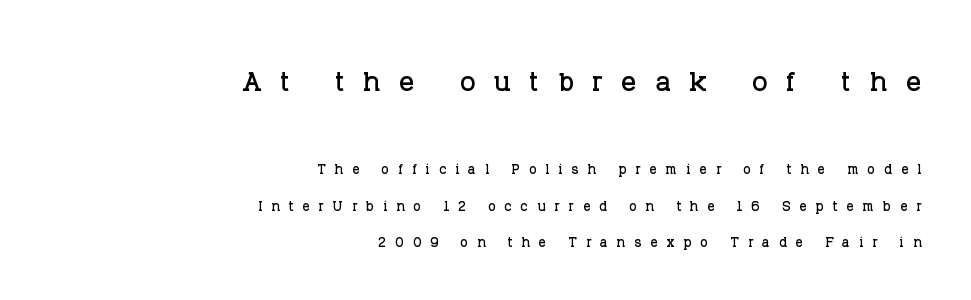
The image shows 37 px serif type, upright; set right-aligned, loose line spacing (2.02x), unusually wide letter spacing (+0.5 em), not underlined; the first (top) block is 2.06x larger; low stroke contrast and a large x-height.
